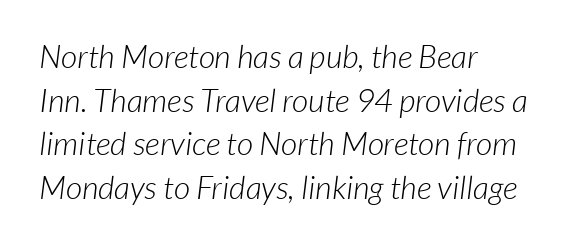
Spacing verdict: proportional, widths tailored to each character. The rendering uses a moderate line-height, typical for paragraphs. Is the letter spacing exaggerated? No — it looks like the ordinary default. Only glyphs here, with clear space below each row.
